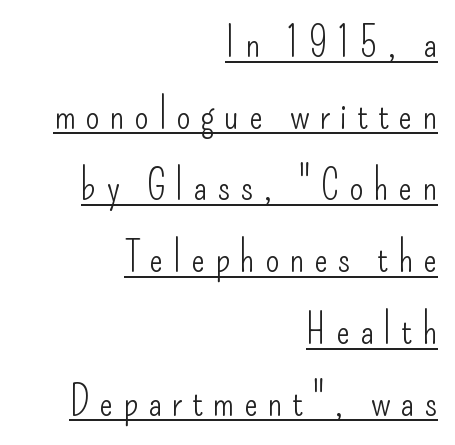
The image shows 41 px light, condensed sans-serif type, upright; set right-aligned, line spacing 1.75x, unusually wide letter spacing (+0.24 em), underlined; low stroke contrast and a small x-height.
